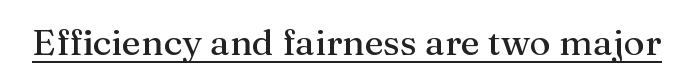
The specimen reads as upright at a glance. Beneath each row of characters lies a ruled line. The tracking reads as untouched default to a designer's eye. This sample has the flowing, uneven cadence of proportional lettering. This is serif lettering, the kind often seen in printed books.
